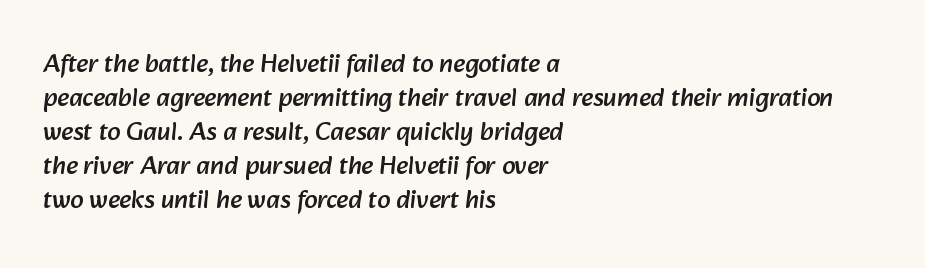
Q: Is the text underlined? A: No.
Q: How is the paragraph aligned? A: Left-aligned.
Q: Is the spacing between letters normal or unusually wide? A: Normal.
Q: Is the spacing between lines tight, normal or loose? A: Normal.
